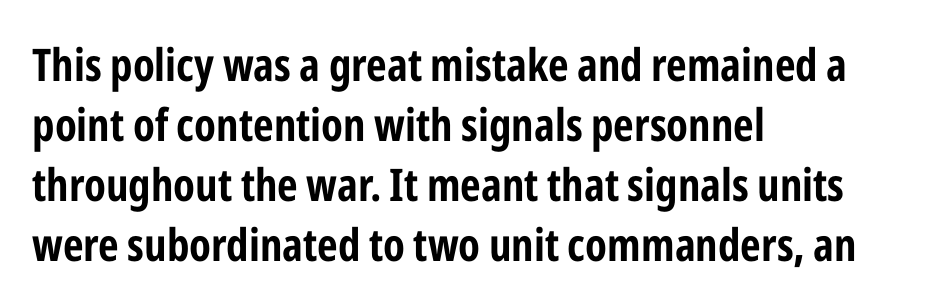
Short and long lines alike share a common starting point at left. A typesetter would mark this as roman, not italic. Inter-character spacing is left at the font's built-in metrics. Reading down the column, the eye jumps a familiar distance to each next line. Here the designer chose a conventional face with non-uniform glyph widths. The words here are not underlined.
